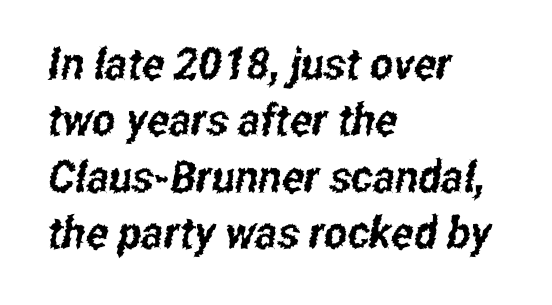
{"serif": "no", "width": "condensed", "stroke_contrast": "low", "x_height": "medium", "monospaced": "no", "underline": "no", "align": "left", "line_spacing": "normal", "line_spacing_ratio": 1.28, "letter_spacing": "normal", "letter_spacing_em": 0.0, "glyph_px": 44}
